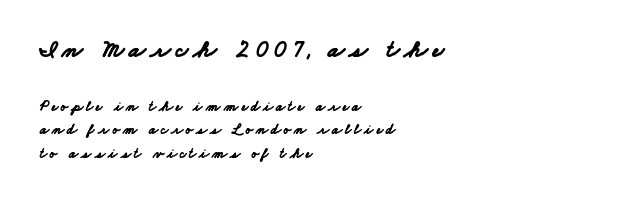
Any mark beneath the type? The region is blank. Size contrast runs from large at the top to small at the bottom. Substantial extra tracking has been applied to these lines. Line spacing here is normal.
